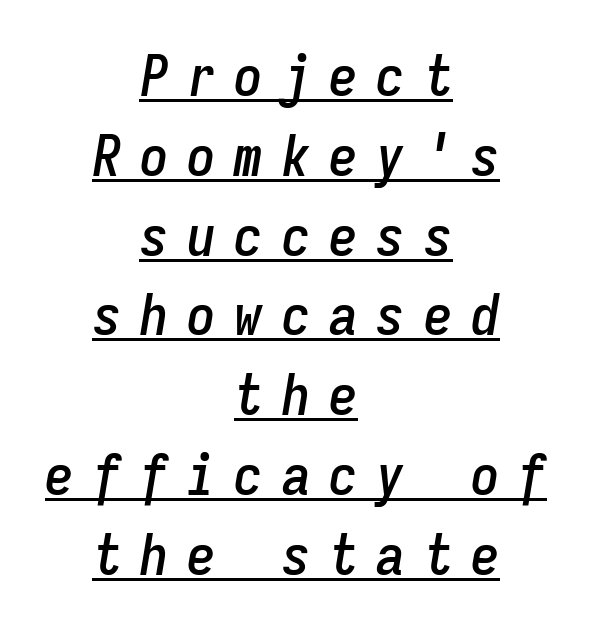
{"italic": "yes", "lean": "right", "slant_degrees": 9, "width": "condensed", "stroke_contrast": "low", "x_height": "medium", "monospaced": "yes", "underline": "yes", "align": "center", "line_spacing": "normal", "line_spacing_ratio": 1.4, "letter_spacing": "wide", "letter_spacing_em": 0.33, "glyph_px": 57}
